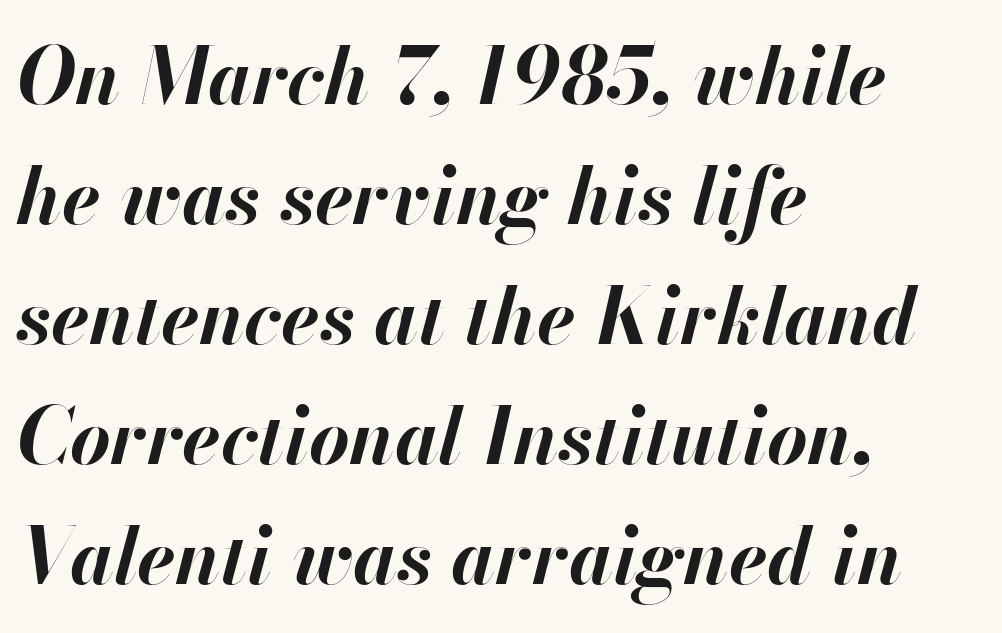
Looking at the ascenders, they clearly lean. Thick stems and heavy bowls — unmistakably bold. Vertical spacing — default. Notice how the passage keeps a crisp vertical edge on the left only. These lines are rendered in a variable-pitch font.
